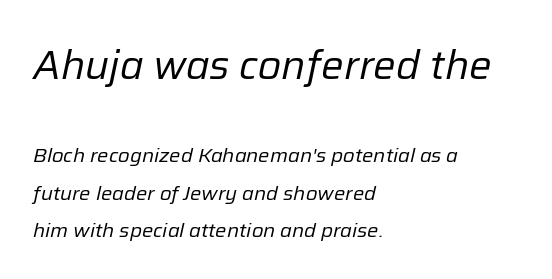
{"italic": "yes", "lean": "right", "slant_degrees": 12, "bold": "no", "weight": "regular", "width": "normal", "stroke_contrast": "low", "x_height": "medium", "monospaced": "no", "underline": "no", "align": "left", "line_spacing_ratio": 1.86, "letter_spacing": "normal", "letter_spacing_em": 0.0, "larger_block": "first", "size_ratio": 2.0, "glyph_px": 40}
